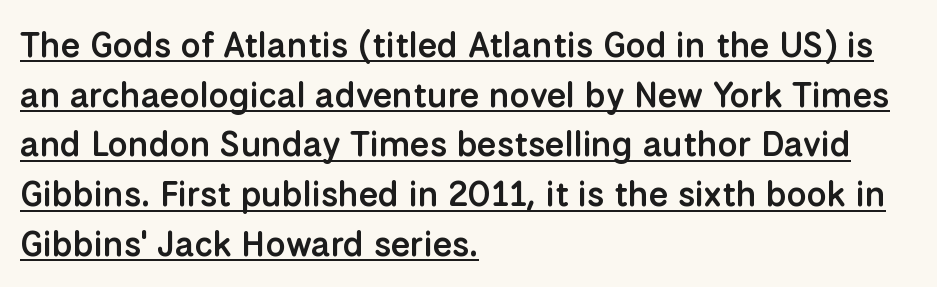
Caption: multi-line text, flush left, ragged right. Evenly set lines give the paragraph a standard silhouette. Notice how the stems are strictly vertical — no italics here. Nope, no serifs anywhere on these letters. The rendering keeps characters at their native spacing.
